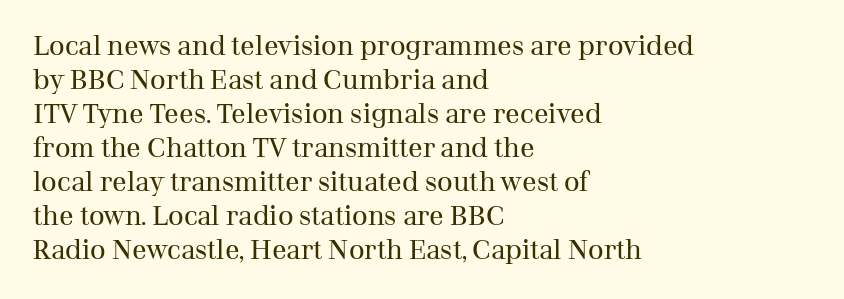
{"italic": "no", "bold": "no", "underline": "no", "align": "left", "line_spacing": "normal", "line_spacing_ratio": 1.26, "letter_spacing": "normal", "letter_spacing_em": 0.0, "glyph_px": 27}
